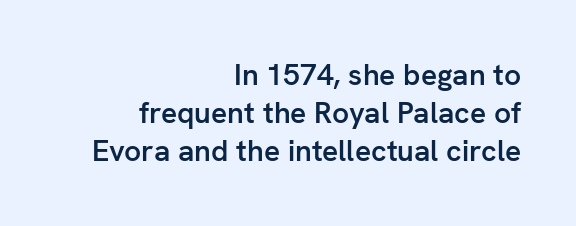
Q: Is the text bold? A: Semi-bold.
Q: Is the text italic (slanted)? A: No, it is upright.
Q: Is the typeface a serif or a sans-serif typeface? A: Sans-serif.
Q: Is the text underlined? A: No.
Q: How is the paragraph aligned? A: Right-aligned.
Q: Is the spacing between letters normal or unusually wide? A: Normal.
Q: Is the spacing between lines tight, normal or loose? A: Normal.
Q: Width (condensed, normal, or wide)? A: Normal.
Q: Stroke contrast? A: Low.
Q: x-height? A: Medium.
Q: Monospaced? A: No.
